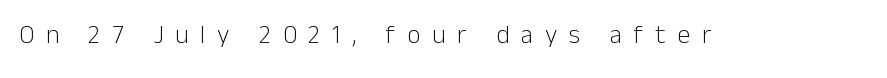
The image shows 26 px text type, upright; set unusually wide letter spacing (+0.45 em), not underlined.
